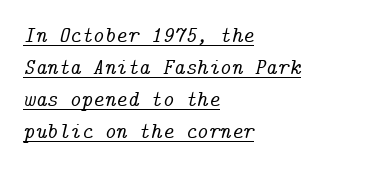
The image shows 22 px text type, italic (leaning right); set left-aligned, normal line spacing (1.45x), normal letter spacing, underlined.
